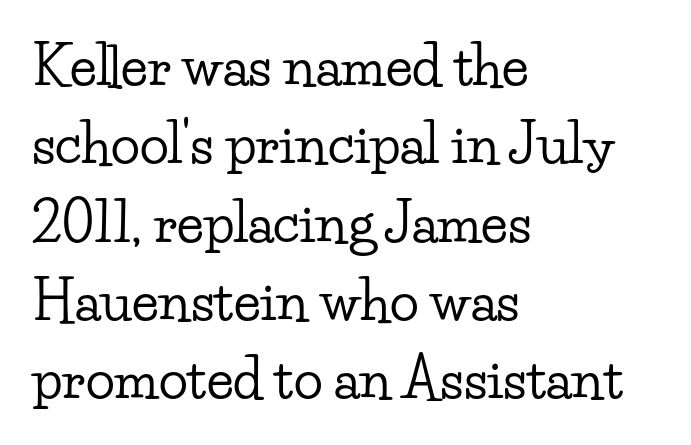
Q: Is the text italic (slanted)? A: No, it is upright.
Q: Is the typeface a serif or a sans-serif typeface? A: Serif.
Q: Is the text underlined? A: No.
Q: How is the paragraph aligned? A: Left-aligned.
Q: Is the spacing between letters normal or unusually wide? A: Normal.
Q: Is the spacing between lines tight, normal or loose? A: Normal.
Q: Width (condensed, normal, or wide)? A: Wide.
Q: Stroke contrast? A: Low.
Q: x-height? A: Small.
Q: Monospaced? A: No.
